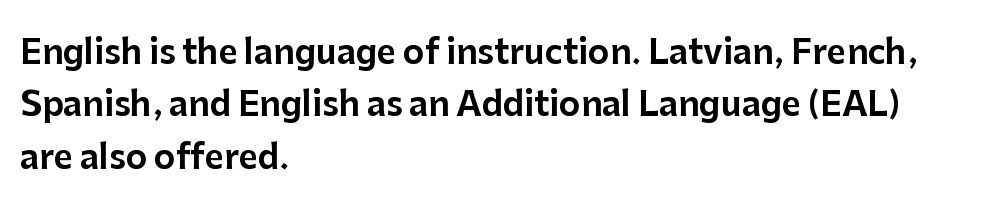
The image shows 33 px sans-serif type, upright; set left-aligned, normal line spacing (1.59x), normal letter spacing, not underlined; low stroke contrast and a medium x-height.
